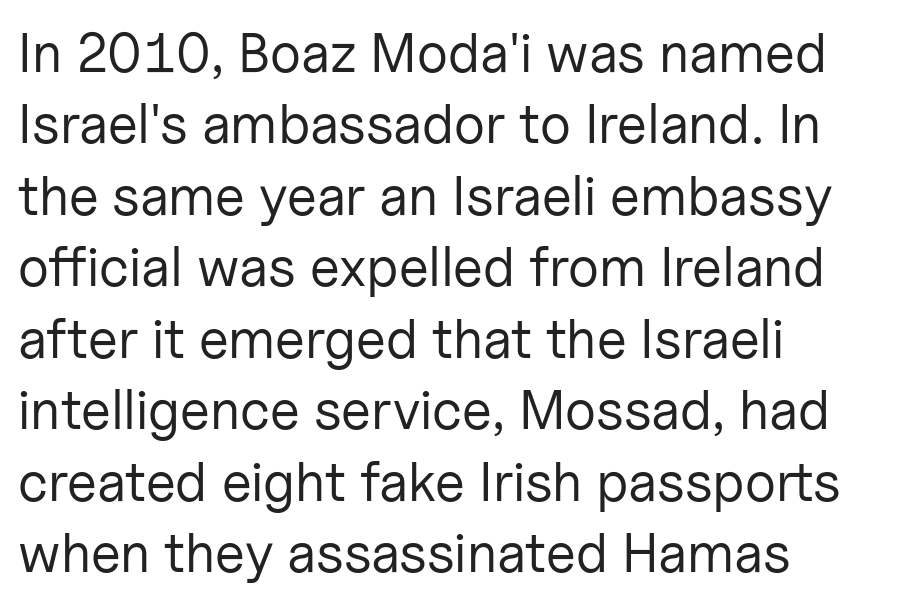
Compared with typical body copy, the letter spacing here is the same. The letters carry no serifs — their stems end cleanly without finishing strokes. Where is the straight margin? On the left. The specimen reads as upright at a glance. Character widths vary here, with narrow letters taking less room than wide ones.
